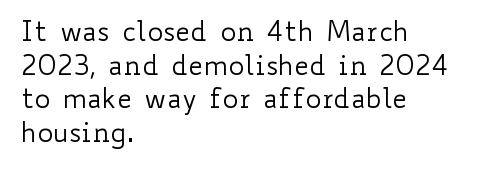
Q: Is the text bold? A: No.
Q: Is the text italic (slanted)? A: No, it is upright.
Q: Is the text underlined? A: No.
Q: How is the paragraph aligned? A: Left-aligned.
Q: Is the spacing between letters normal or unusually wide? A: Normal.
Q: Is the spacing between lines tight, normal or loose? A: Normal.
